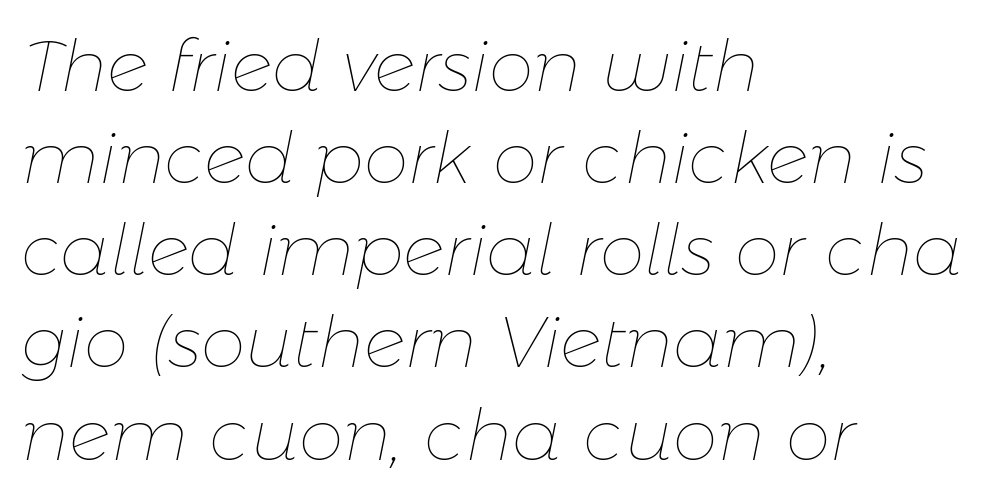
Regular leading. Looks like regular typesetting: each glyph gets only the width it needs. The passage shown is not underscored anywhere. The face used here has a pronounced slope to its letters. Is this a heavy cut? Hardly; it is regular or lighter.
